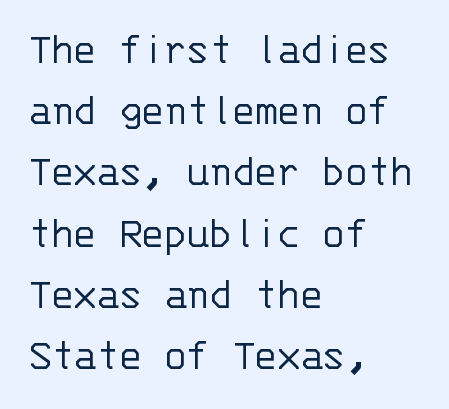
The letters march in equal steps, a hallmark of fixed-pitch type. Descenders hang freely into open space. The lettering stays uniformly vertical, giving the passage a roman look. To sum up the face: it is a sans, with no serifs.
